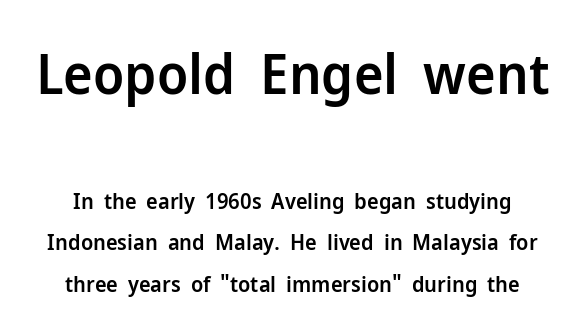
Bigger letters appear in the top chunk; the bottom chunk is reduced. Notice how the stems are strictly vertical — no italics here. Unmarked baselines from the first word to the last. Nope, no serifs anywhere on these letters. The gaps between neighbouring characters are ordinary and unremarkable. Do the characters align in a grid? No, the font is proportional.
